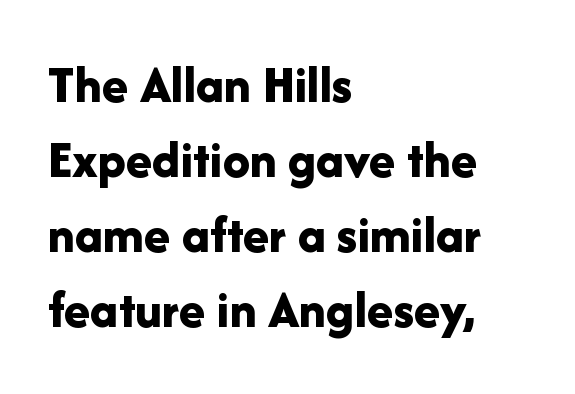
The image shows 54 px bold sans-serif type, upright; set left-aligned, normal line spacing (1.39x), normal letter spacing, not underlined; low stroke contrast and a medium x-height.
